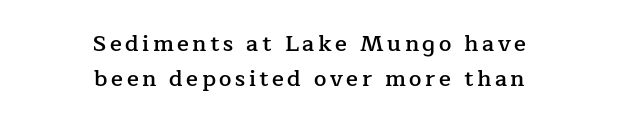
Q: Is the text bold? A: Semi-bold.
Q: Is the text italic (slanted)? A: No, it is upright.
Q: Is the text underlined? A: No.
Q: How is the paragraph aligned? A: Centered.
Q: Is the spacing between lines tight, normal or loose? A: Normal.
